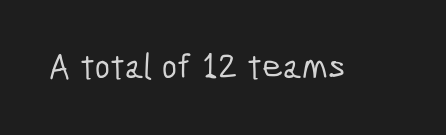
The image shows 36 px condensed sans-serif type; set normal letter spacing, not underlined; low stroke contrast and a medium x-height.
